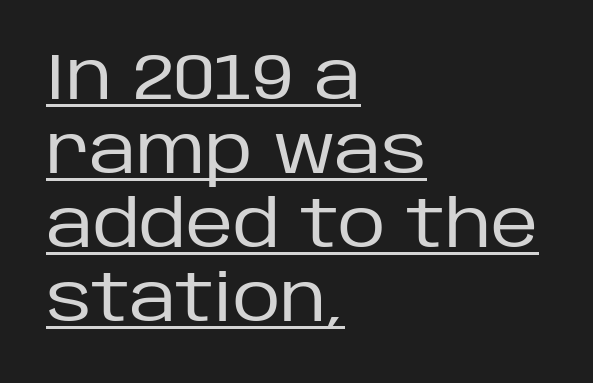
Q: Is the text bold? A: No.
Q: Is the text italic (slanted)? A: No, it is upright.
Q: Is the typeface a serif or a sans-serif typeface? A: Sans-serif.
Q: Is the text underlined? A: Yes.
Q: How is the paragraph aligned? A: Left-aligned.
Q: Is the spacing between letters normal or unusually wide? A: Normal.
Q: Is the spacing between lines tight, normal or loose? A: Tight.
Q: Width (condensed, normal, or wide)? A: Normal.
Q: Stroke contrast? A: Low.
Q: x-height? A: Large.
Q: Monospaced? A: No.
